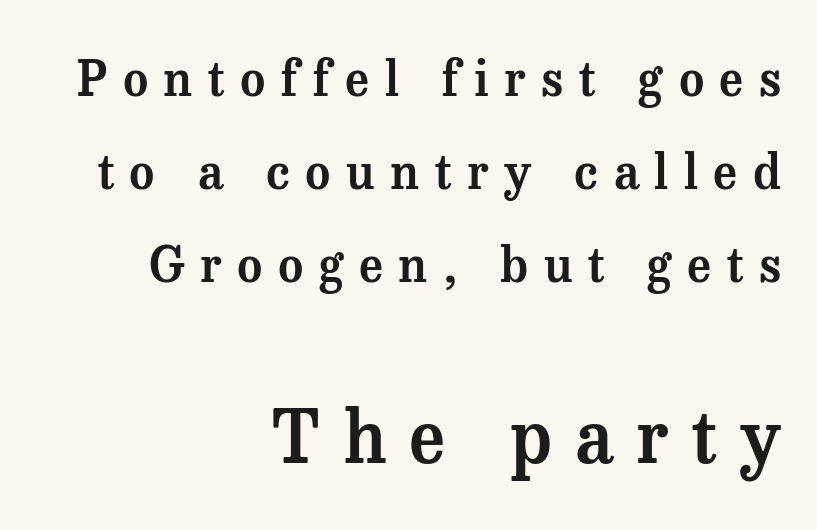
{"serif": "yes", "italic": "no", "width": "normal", "stroke_contrast": "medium", "x_height": "medium", "monospaced": "no", "underline": "no", "align": "right", "line_spacing": "loose", "line_spacing_ratio": 1.94, "letter_spacing": "wide", "letter_spacing_em": 0.32, "larger_block": "second", "size_ratio": 1.5, "glyph_px": 72}
